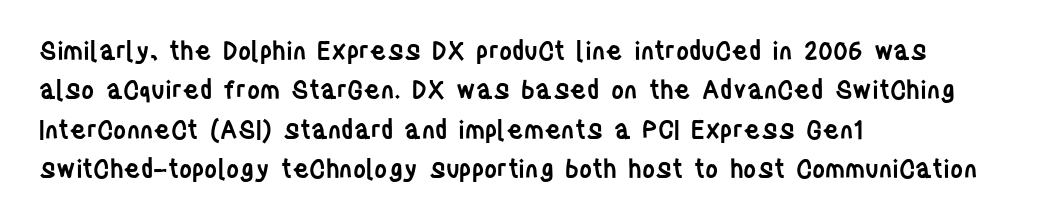
The image shows 25 px text type, upright; set left-aligned, normal line spacing (1.58x), normal letter spacing, not underlined.
